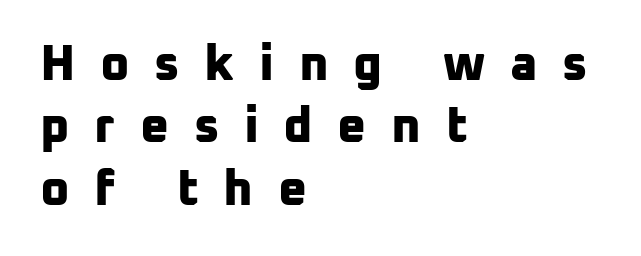
The face used here is rendered with a markedly widened letterfit. Note the varied advance widths — an 'i' is clearly narrower than an 'm'. Typographically, this falls in the sans-serif category. As a designer I'd log this as weight 700, bold. Rule under the text: the space is simply empty. Successive baselines arrive at the customary interval.
